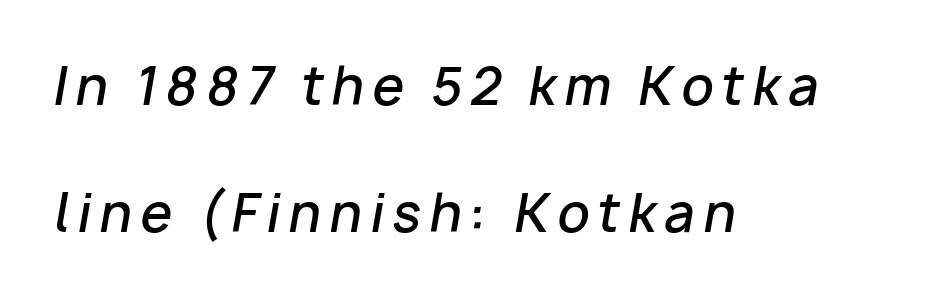
The image shows 51 px semibold type, italic (leaning right); set left-aligned, loose line spacing (2.5x), not underlined; low stroke contrast and a medium x-height.
